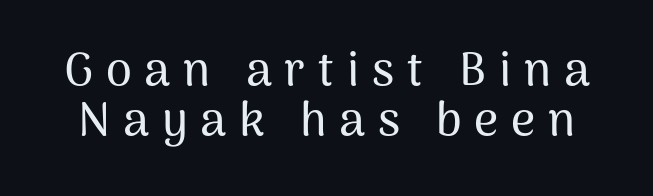
The image shows 47 px sans-serif type, upright; set tight line spacing (1.06x), unusually wide letter spacing (+0.27 em), not underlined; medium stroke contrast and a medium x-height.
